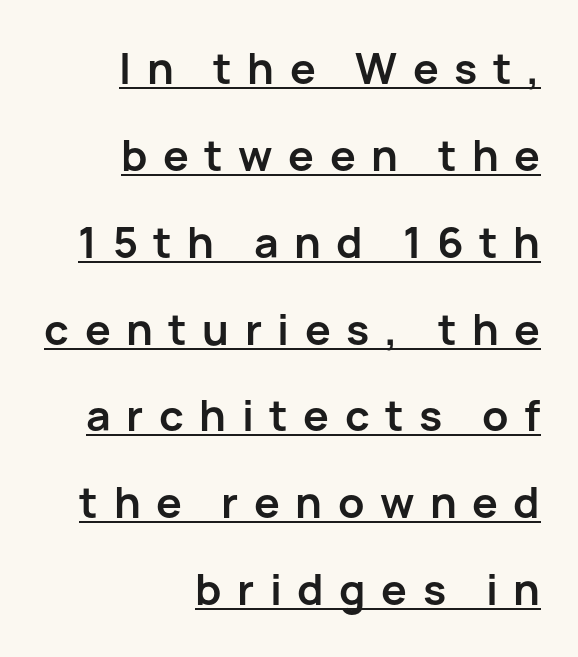
Its strokes are broad and dark, the hallmark of bold type. Varying glyph widths throughout — classic text-font behaviour. Characters follow at a spacing far wider than the type designer built in. Nothing sits at the stroke ends, so this counts as sans-serif.
